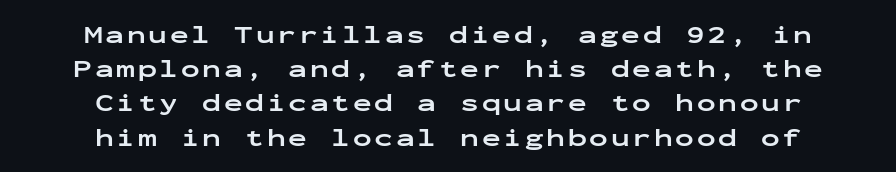
{"italic": "no", "bold": "yes", "underline": "no", "align": "center", "line_spacing": "normal", "line_spacing_ratio": 1.37, "glyph_px": 25}
